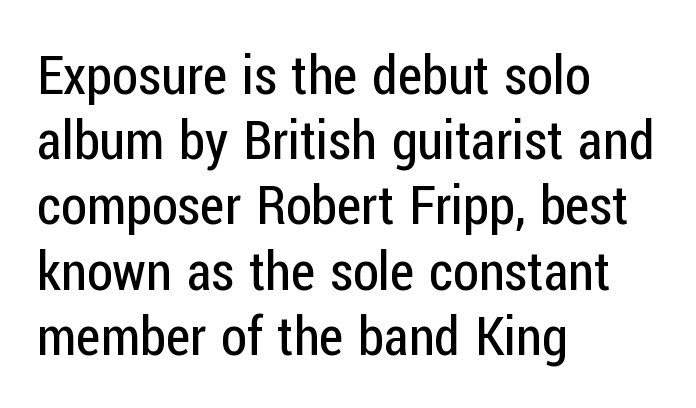
The image shows 53 px regular-weight, condensed sans-serif type, upright; set left-aligned, line spacing 1.23x, normal letter spacing, not underlined; low stroke contrast and a medium x-height.
